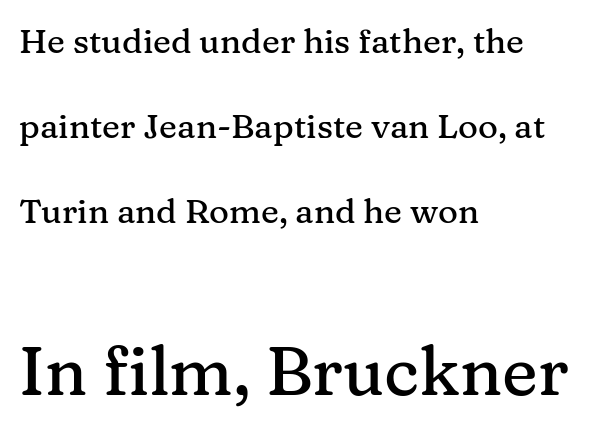
The image shows 68 px serif type, upright; set left-aligned, loose line spacing (2.5x), normal letter spacing, not underlined; the second (bottom) block is 2.0x larger; medium stroke contrast and a medium x-height.
